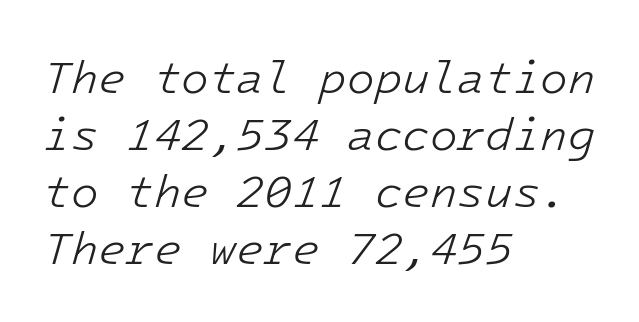
Q: Is the text bold? A: No.
Q: Is the text italic (slanted)? A: Yes, it leans right by about 16 degrees.
Q: Is the text underlined? A: No.
Q: How is the paragraph aligned? A: Left-aligned.
Q: Is the spacing between letters normal or unusually wide? A: Normal.
Q: Is the spacing between lines tight, normal or loose? A: Normal.
Q: Width (condensed, normal, or wide)? A: Normal.
Q: Stroke contrast? A: Low.
Q: x-height? A: Medium.
Q: Monospaced? A: Yes.
